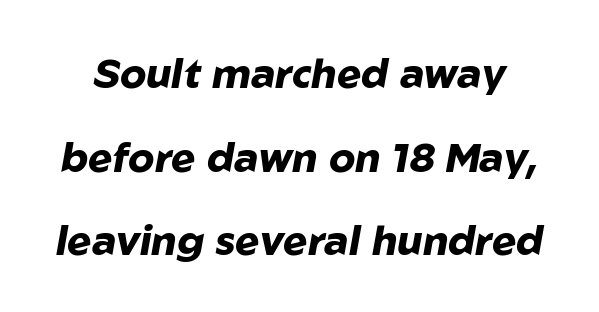
{"italic": "yes", "lean": "right", "slant_degrees": 10, "bold": "yes", "weight": "heavy", "width": "normal", "stroke_contrast": "low", "x_height": "medium", "monospaced": "no", "underline": "no", "line_spacing": "loose", "line_spacing_ratio": 2.04, "letter_spacing": "normal", "letter_spacing_em": 0.0, "glyph_px": 41}
